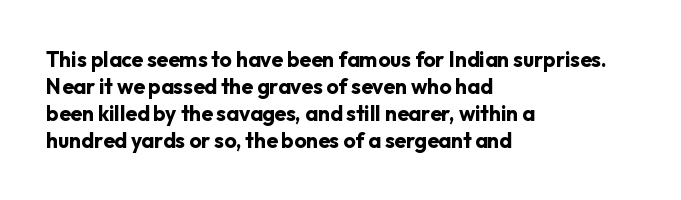
Q: Is the text bold? A: Yes.
Q: Is the text italic (slanted)? A: No, it is upright.
Q: Is the text underlined? A: No.
Q: How is the paragraph aligned? A: Left-aligned.
Q: Is the spacing between letters normal or unusually wide? A: Normal.
Q: Is the spacing between lines tight, normal or loose? A: Normal.
